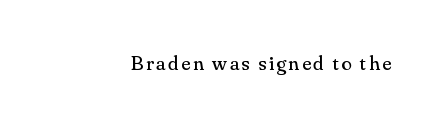
The image shows 21 px text type, upright; set not underlined.
